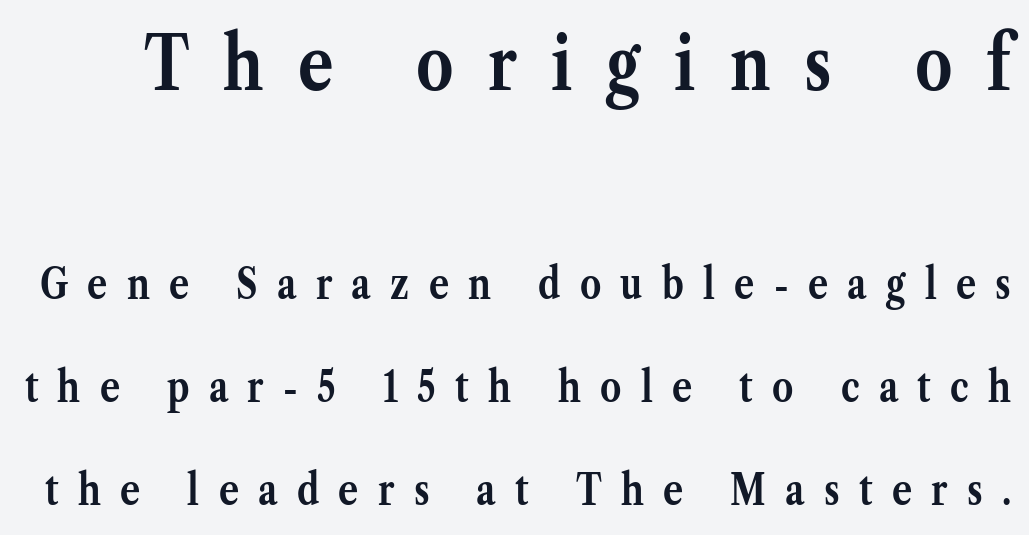
{"serif": "yes", "italic": "no", "bold": "yes", "weight": "semibold", "width": "normal", "stroke_contrast": "medium", "x_height": "medium", "monospaced": "no", "underline": "no", "line_spacing": "loose", "line_spacing_ratio": 2.45, "letter_spacing": "wide", "letter_spacing_em": 0.46, "larger_block": "first", "size_ratio": 1.76, "glyph_px": 74}
